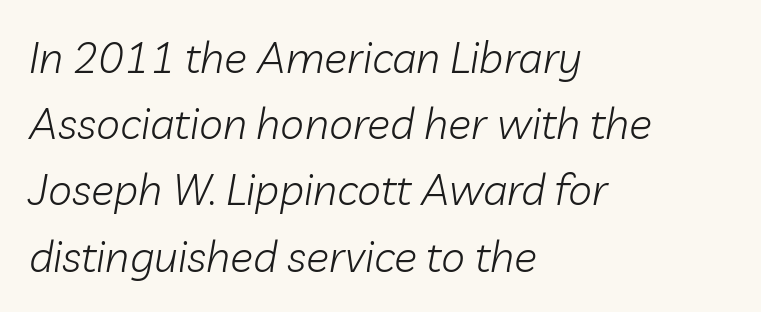
It's the slanting kind of type. The passage shown is not bold in any degree. This rendering features lettering with no underline. In CSS terms this would be text-align: left. Do the characters align in a grid? No, the font is proportional. In terms of letterspacing, this is plain default setting.
